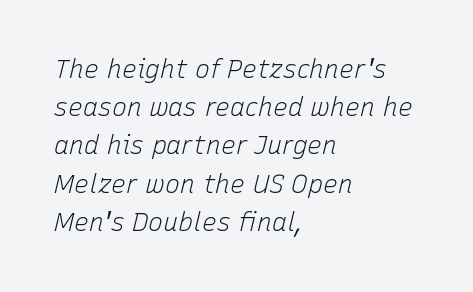
The image shows 25 px text type, italic (leaning right); set left-aligned, normal line spacing (1.53x), normal letter spacing, not underlined.
